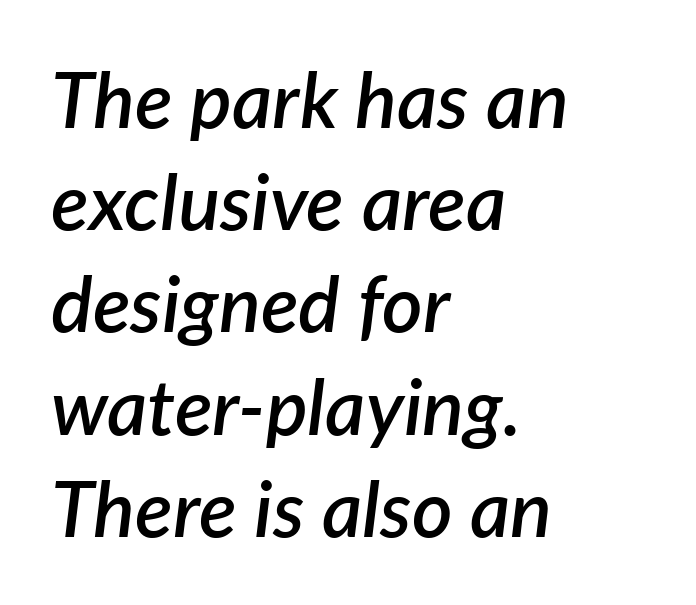
{"italic": "yes", "lean": "right", "slant_degrees": 7, "bold": "semi", "weight": "semibold", "width": "normal", "stroke_contrast": "low", "x_height": "medium", "monospaced": "no", "underline": "no", "align": "left", "line_spacing": "normal", "line_spacing_ratio": 1.31, "letter_spacing": "normal", "letter_spacing_em": 0.0, "glyph_px": 78}
